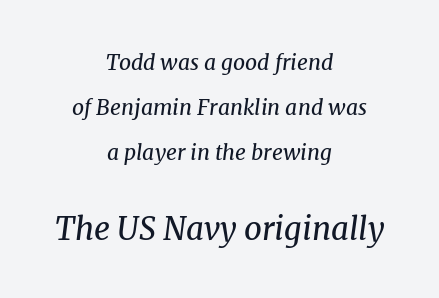
The image shows 31 px regular-weight serif type, italic (leaning right); set centered, loose line spacing (2.14x), normal letter spacing, not underlined; the second (bottom) block is 1.48x larger; medium stroke contrast and a medium x-height.
